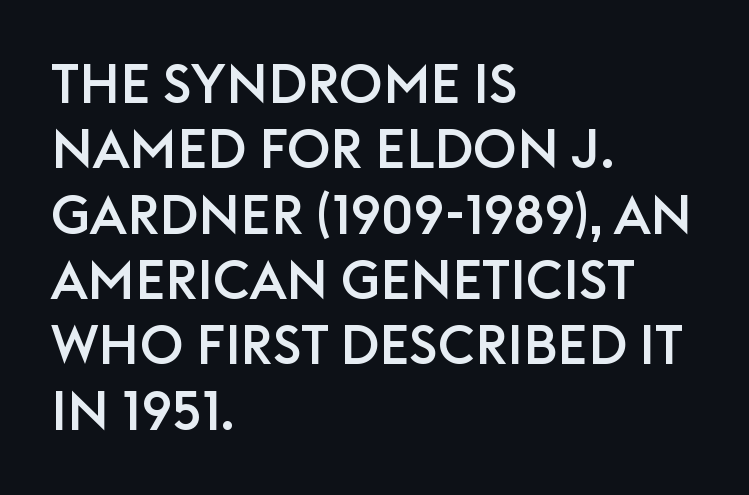
The image shows 54 px sans-serif type, upright; set left-aligned, line spacing 1.21x, normal letter spacing, not underlined; low stroke contrast and a large x-height.
